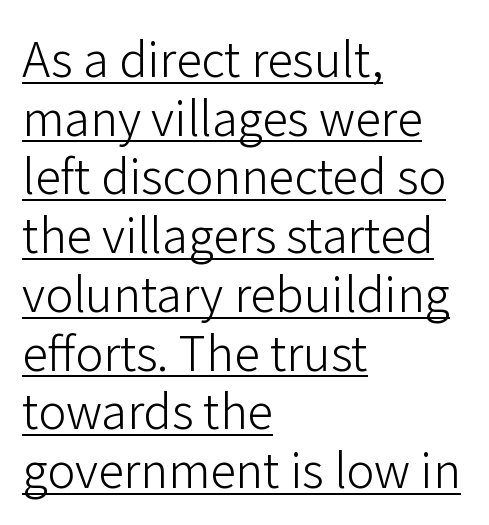
The image shows 47 px light sans-serif type, upright; set left-aligned, normal line spacing (1.25x), normal letter spacing, underlined; low stroke contrast and a medium x-height.
